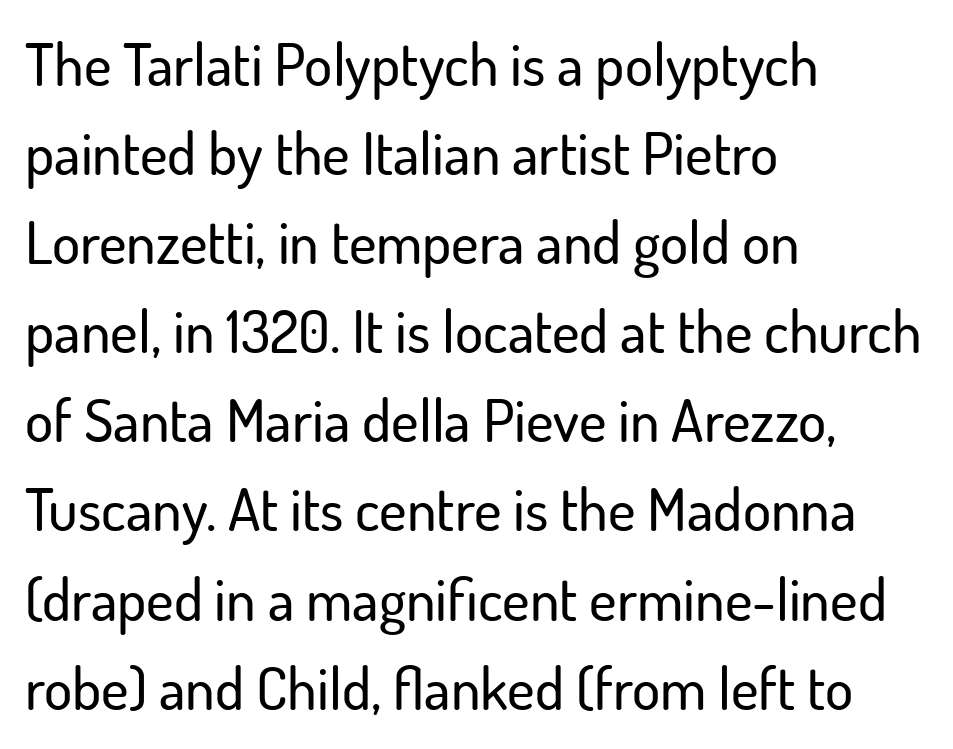
{"serif": "no", "italic": "no", "width": "normal", "stroke_contrast": "low", "x_height": "small", "monospaced": "no", "underline": "no", "align": "left", "line_spacing": "normal", "line_spacing_ratio": 1.51, "letter_spacing": "normal", "letter_spacing_em": 0.0, "glyph_px": 59}
